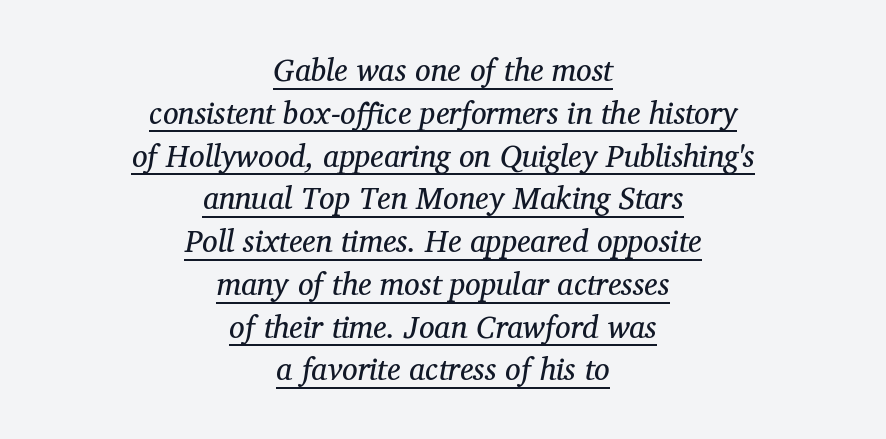
Q: Is the text bold? A: No.
Q: Is the text italic (slanted)? A: Yes, it leans right by about 12 degrees.
Q: Is the typeface a serif or a sans-serif typeface? A: Serif.
Q: Is the text underlined? A: Yes.
Q: How is the paragraph aligned? A: Centered.
Q: Is the spacing between letters normal or unusually wide? A: Normal.
Q: Is the spacing between lines tight, normal or loose? A: Normal.
Q: Width (condensed, normal, or wide)? A: Normal.
Q: Stroke contrast? A: Medium.
Q: x-height? A: Medium.
Q: Monospaced? A: No.
